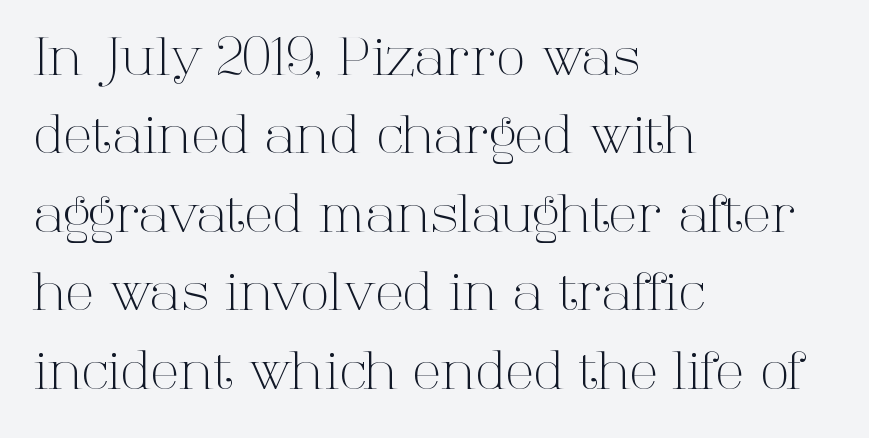
{"serif": "yes", "italic": "no", "bold": "no", "weight": "light", "width": "normal", "stroke_contrast": "high", "x_height": "medium", "monospaced": "no", "underline": "no", "align": "left", "line_spacing": "normal", "line_spacing_ratio": 1.48, "letter_spacing": "normal", "letter_spacing_em": 0.0, "glyph_px": 53}
